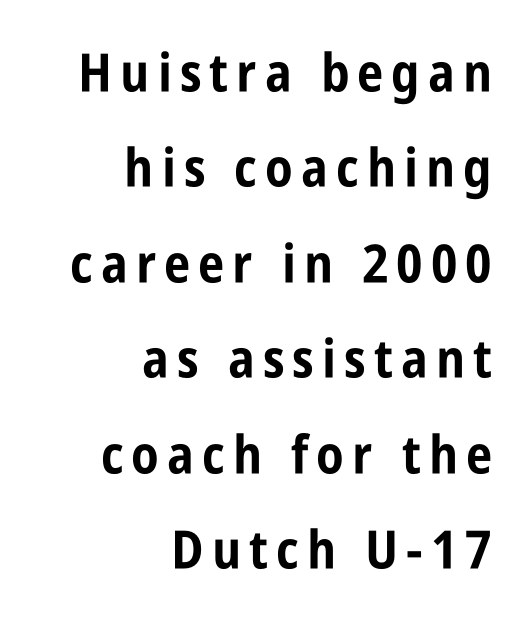
{"serif": "no", "italic": "no", "bold": "yes", "weight": "bold", "width": "condensed", "stroke_contrast": "low", "x_height": "large", "monospaced": "no", "underline": "no", "align": "right", "line_spacing_ratio": 1.8, "glyph_px": 53}
